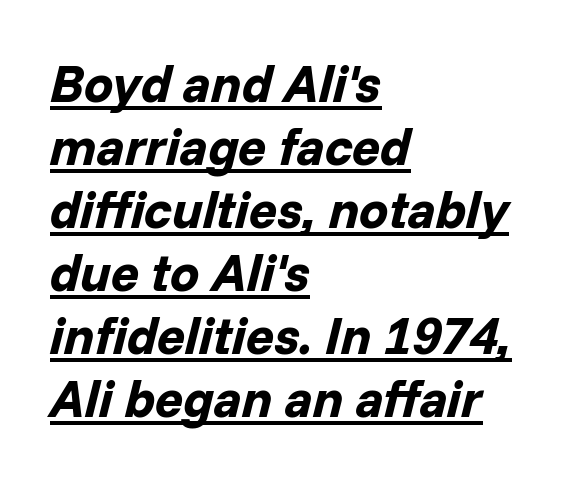
Q: Is the text bold? A: Yes.
Q: Is the text italic (slanted)? A: Yes, it leans right by about 14 degrees.
Q: Is the text underlined? A: Yes.
Q: How is the paragraph aligned? A: Left-aligned.
Q: Is the spacing between letters normal or unusually wide? A: Normal.
Q: Width (condensed, normal, or wide)? A: Normal.
Q: Stroke contrast? A: Low.
Q: x-height? A: Medium.
Q: Monospaced? A: No.
